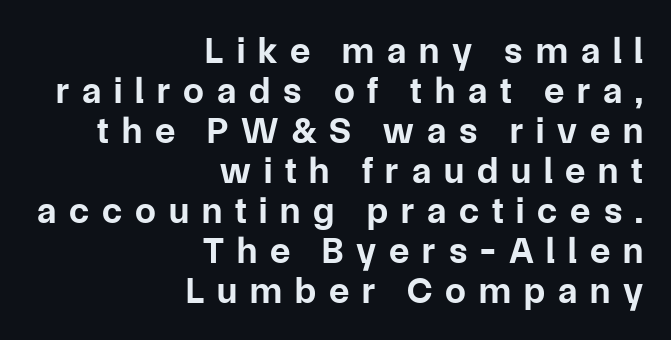
The image shows 37 px bold sans-serif type, upright; set right-aligned, tight line spacing (1.08x), unusually wide letter spacing (+0.35 em), not underlined; low stroke contrast and a medium x-height.
